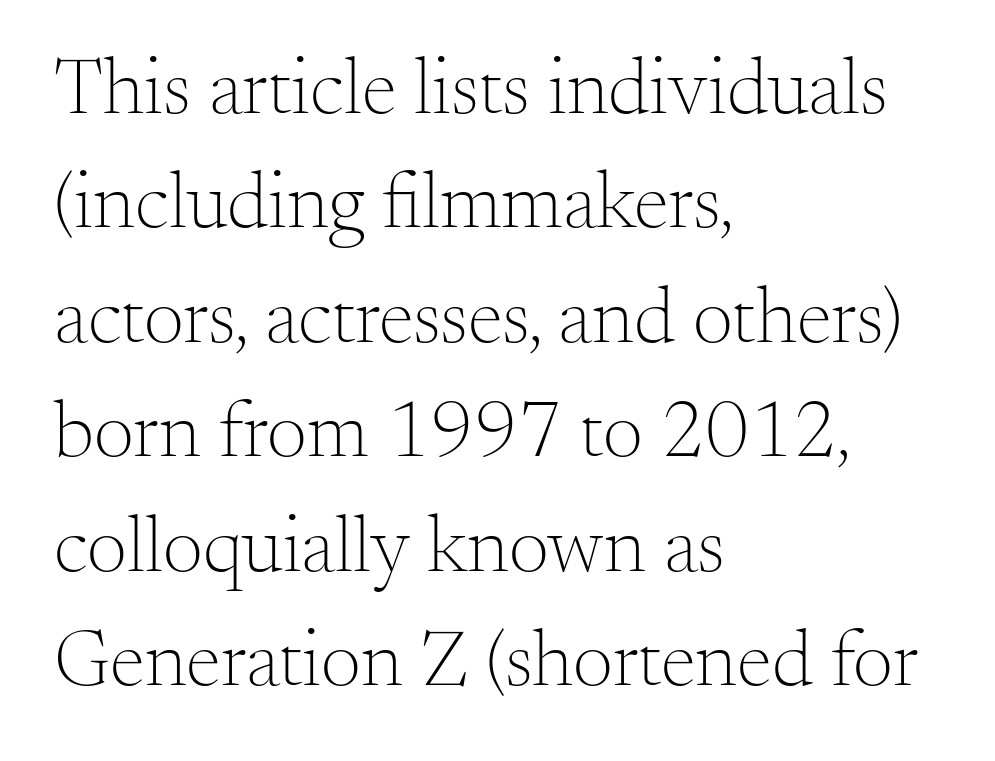
Q: Is the text bold? A: No.
Q: Is the text italic (slanted)? A: No, it is upright.
Q: Is the typeface a serif or a sans-serif typeface? A: Serif.
Q: Is the text underlined? A: No.
Q: How is the paragraph aligned? A: Left-aligned.
Q: Is the spacing between letters normal or unusually wide? A: Normal.
Q: Is the spacing between lines tight, normal or loose? A: Normal.
Q: Width (condensed, normal, or wide)? A: Normal.
Q: Stroke contrast? A: Medium.
Q: x-height? A: Small.
Q: Monospaced? A: No.
